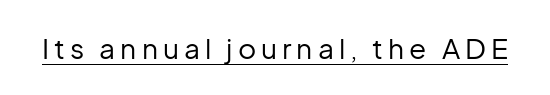
Q: Is the text bold? A: No.
Q: Is the text italic (slanted)? A: No, it is upright.
Q: Is the typeface a serif or a sans-serif typeface? A: Sans-serif.
Q: Is the text underlined? A: Yes.
Q: Width (condensed, normal, or wide)? A: Normal.
Q: Stroke contrast? A: Low.
Q: x-height? A: Medium.
Q: Monospaced? A: No.
